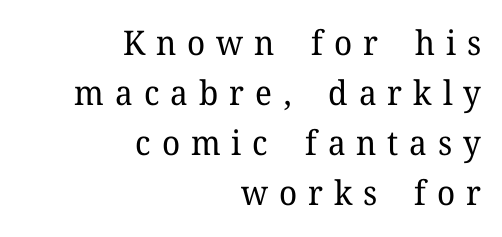
Q: Is the text bold? A: No.
Q: Is the text italic (slanted)? A: No, it is upright.
Q: Is the typeface a serif or a sans-serif typeface? A: Serif.
Q: Is the text underlined? A: No.
Q: How is the paragraph aligned? A: Right-aligned.
Q: Is the spacing between letters normal or unusually wide? A: Unusually wide.
Q: Is the spacing between lines tight, normal or loose? A: Normal.
Q: Width (condensed, normal, or wide)? A: Normal.
Q: Stroke contrast? A: Low.
Q: x-height? A: Medium.
Q: Monospaced? A: No.
